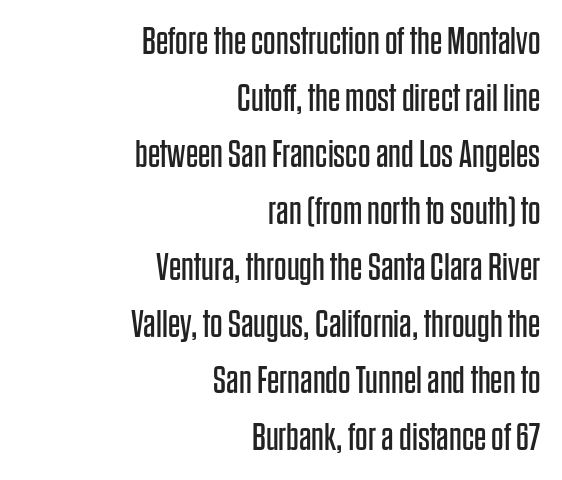
{"serif": "no", "italic": "no", "bold": "no", "weight": "regular", "width": "condensed", "stroke_contrast": "low", "x_height": "large", "monospaced": "no", "underline": "no", "align": "right", "line_spacing": "normal", "line_spacing_ratio": 1.45, "letter_spacing": "normal", "letter_spacing_em": 0.0, "glyph_px": 39}
